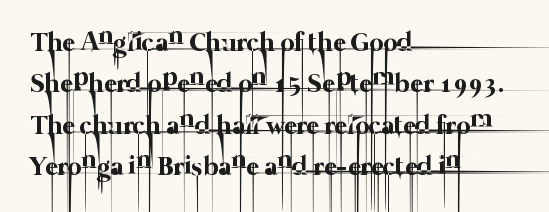
Q: Is the text bold? A: No.
Q: Is the text underlined? A: No.
Q: How is the paragraph aligned? A: Left-aligned.
Q: Is the spacing between letters normal or unusually wide? A: Normal.
Q: Is the spacing between lines tight, normal or loose? A: Normal.
